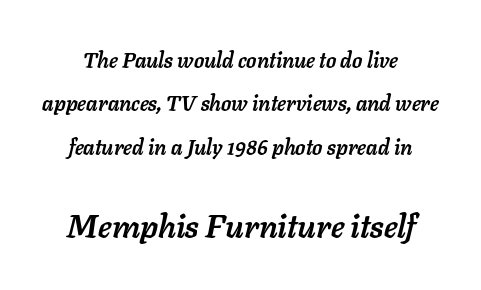
The image shows 32 px semibold type, italic (leaning right); set loose line spacing (2.07x), normal letter spacing, not underlined; the second (bottom) block is 1.52x larger; low stroke contrast and a medium x-height.
